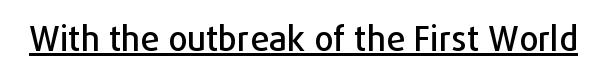
Q: Is the text italic (slanted)? A: No, it is upright.
Q: Is the typeface a serif or a sans-serif typeface? A: Sans-serif.
Q: Is the text underlined? A: Yes.
Q: Is the spacing between letters normal or unusually wide? A: Normal.
Q: Width (condensed, normal, or wide)? A: Normal.
Q: Stroke contrast? A: Low.
Q: x-height? A: Medium.
Q: Monospaced? A: No.
